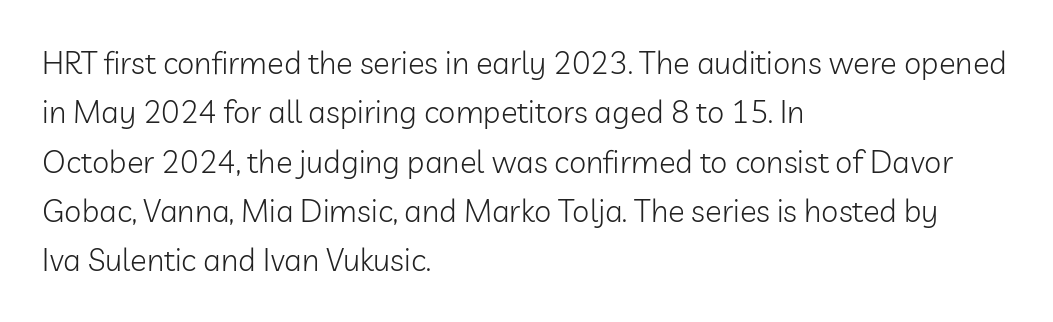
Tracking here is standard; glyphs follow each other at the usual distance. Unbolded letterforms with no extra heft. Serifs: no, the terminals of the letterforms are clean. Leading matches the norm, producing a regular column. This rendering uses left alignment, leaving the right contour irregular. Clear beneath every line of the passage.
